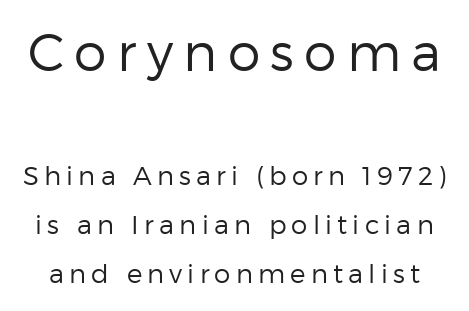
Q: Is the text bold? A: No.
Q: Is the text italic (slanted)? A: No, it is upright.
Q: Is the typeface a serif or a sans-serif typeface? A: Sans-serif.
Q: Is the text underlined? A: No.
Q: Is the spacing between letters normal or unusually wide? A: Unusually wide.
Q: Which block of text is set in a larger size, the first (top) or the second (bottom)? A: The first (top) one.
Q: Width (condensed, normal, or wide)? A: Normal.
Q: Stroke contrast? A: Low.
Q: x-height? A: Medium.
Q: Monospaced? A: No.
